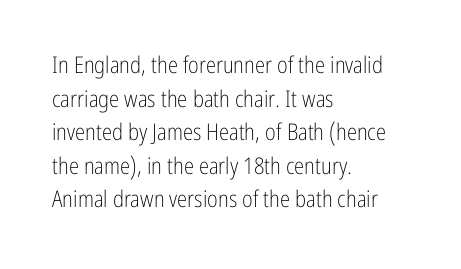
The image shows 23 px text type, upright; set left-aligned, normal line spacing (1.46x), normal letter spacing, not underlined.
